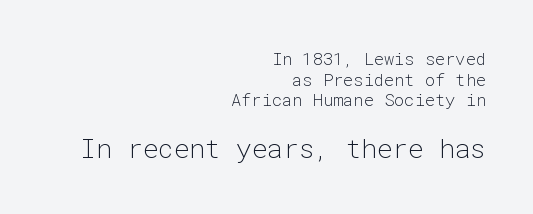
There is no visible air inserted between adjacent glyphs. Vertical stems look standard width or narrower in stroke. The passage shown begins with its smaller block and ends with its larger one. These lines stack with their right ends in a neat column. Beneath every word, the page is bare.
